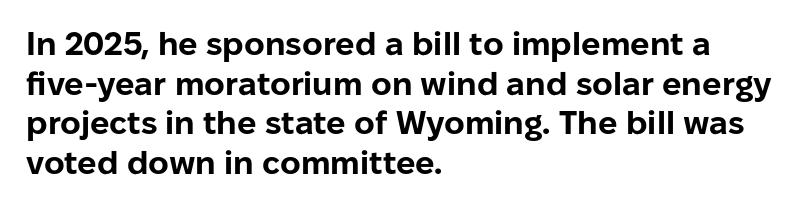
The image shows 32 px bold sans-serif type, upright; set left-aligned, line spacing 1.24x, normal letter spacing, not underlined; low stroke contrast and a medium x-height.
